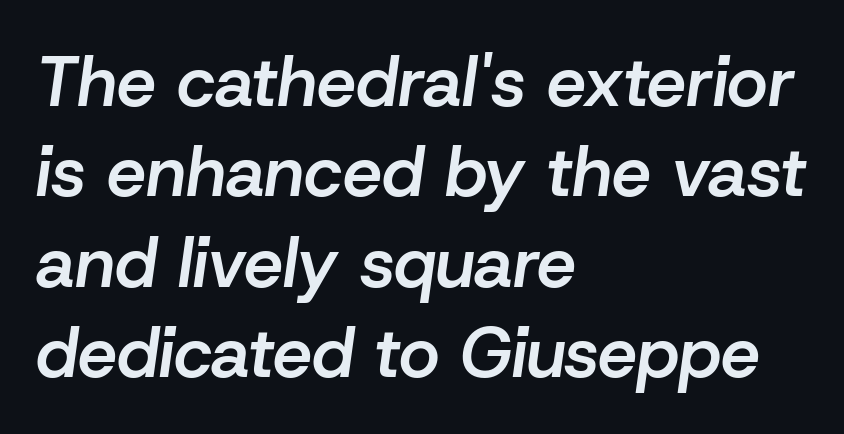
Q: Is the text bold? A: Semi-bold.
Q: Is the text italic (slanted)? A: Yes, it leans right by about 8 degrees.
Q: Is the text underlined? A: No.
Q: How is the paragraph aligned? A: Left-aligned.
Q: Is the spacing between letters normal or unusually wide? A: Normal.
Q: Is the spacing between lines tight, normal or loose? A: Normal.
Q: Width (condensed, normal, or wide)? A: Normal.
Q: Stroke contrast? A: Low.
Q: x-height? A: Medium.
Q: Monospaced? A: No.
